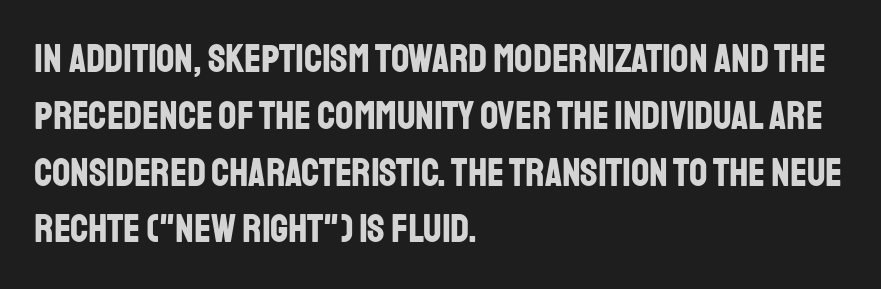
The image shows 40 px bold, condensed sans-serif type, upright; set left-aligned, normal line spacing (1.42x), normal letter spacing, not underlined; low stroke contrast and a large x-height.
